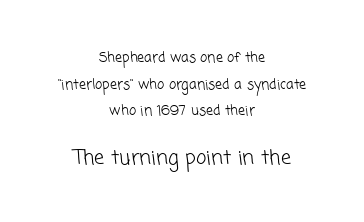
{"bold": "no", "underline": "no", "align": "center", "line_spacing": "loose", "line_spacing_ratio": 1.91, "letter_spacing": "normal", "letter_spacing_em": 0.0, "larger_block": "second", "size_ratio": 1.43, "glyph_px": 20}
